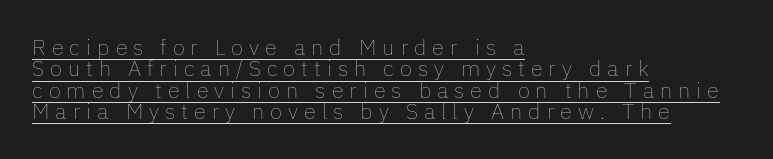
Q: Is the text bold? A: No.
Q: Is the text italic (slanted)? A: No, it is upright.
Q: Is the text underlined? A: Yes.
Q: How is the paragraph aligned? A: Left-aligned.
Q: Is the spacing between letters normal or unusually wide? A: Unusually wide.
Q: Is the spacing between lines tight, normal or loose? A: Tight.
